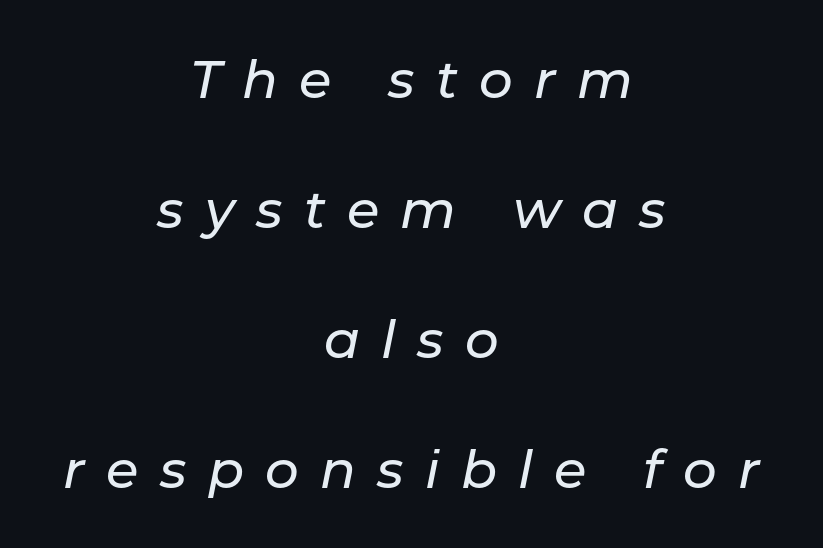
An italicized treatment has been applied to the whole sample. Rows of type keep a wide berth in the vertical direction. Proportional: the letters do not fall into vertical columns. In CSS terms this would be text-align: center.
